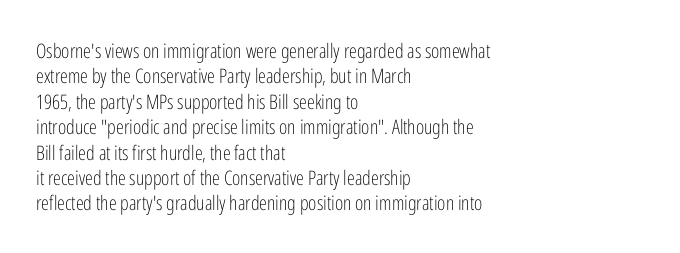
The image shows 20 px text type, upright; set left-aligned, normal line spacing (1.27x), normal letter spacing, not underlined.
